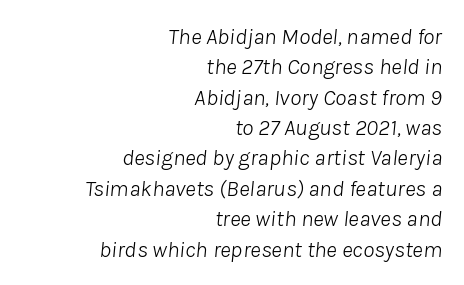
{"italic": "yes", "lean": "right", "slant_degrees": 8, "bold": "no", "underline": "no", "align": "right", "line_spacing": "normal", "line_spacing_ratio": 1.32, "letter_spacing": "normal", "letter_spacing_em": 0.0, "glyph_px": 23}
